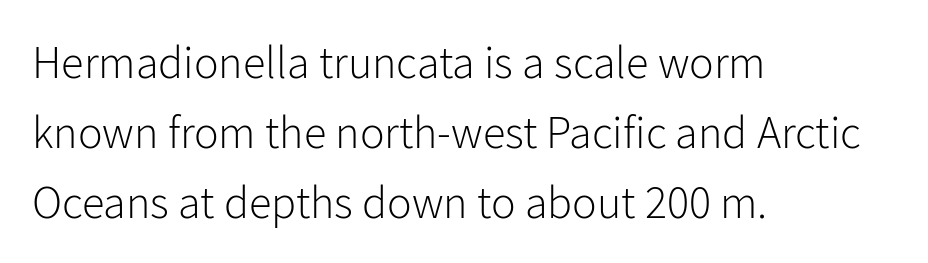
Q: Is the text bold? A: No.
Q: Is the text italic (slanted)? A: No, it is upright.
Q: Is the typeface a serif or a sans-serif typeface? A: Sans-serif.
Q: Is the text underlined? A: No.
Q: How is the paragraph aligned? A: Left-aligned.
Q: Is the spacing between letters normal or unusually wide? A: Normal.
Q: Is the spacing between lines tight, normal or loose? A: Normal.
Q: Width (condensed, normal, or wide)? A: Normal.
Q: Stroke contrast? A: Low.
Q: x-height? A: Medium.
Q: Monospaced? A: No.
